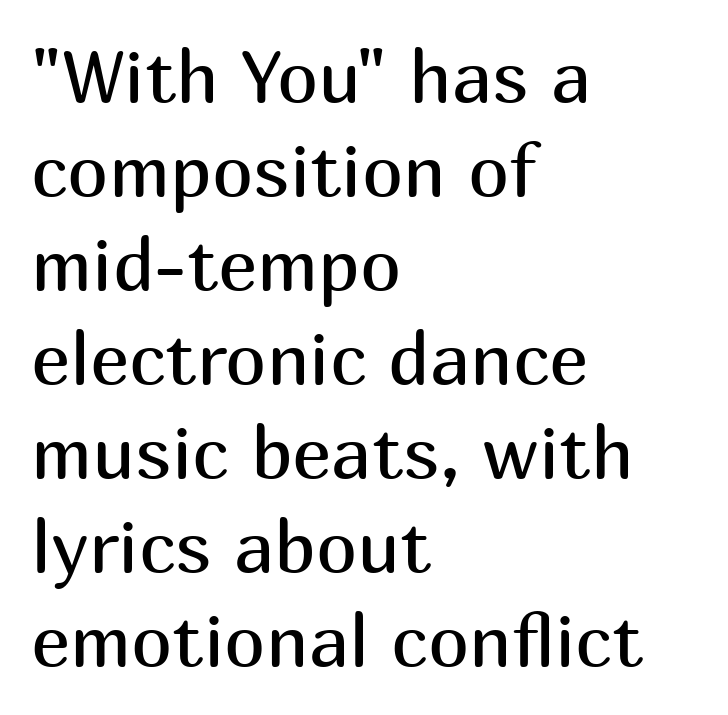
The image shows 74 px regular-weight sans-serif type, upright; set left-aligned, normal line spacing (1.27x), normal letter spacing, not underlined; medium stroke contrast and a medium x-height.
